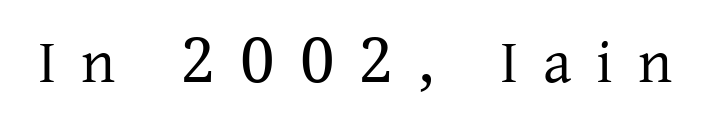
Q: Is the text bold? A: No.
Q: Is the text italic (slanted)? A: No, it is upright.
Q: Is the typeface a serif or a sans-serif typeface? A: Serif.
Q: Is the text underlined? A: No.
Q: Is the spacing between letters normal or unusually wide? A: Unusually wide.
Q: Width (condensed, normal, or wide)? A: Normal.
Q: Stroke contrast? A: Low.
Q: x-height? A: Medium.
Q: Monospaced? A: No.
